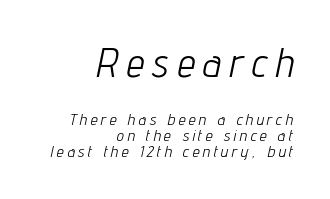
The image shows 40 px light, condensed type, italic (leaning right); set right-aligned, tight line spacing (0.98x), unusually wide letter spacing (+0.22 em), not underlined; the first (top) block is 2.5x larger; low stroke contrast and a medium x-height.
